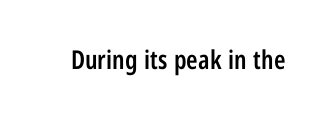
{"italic": "no", "bold": "semi", "underline": "no", "letter_spacing": "normal", "letter_spacing_em": 0.0, "glyph_px": 26}
